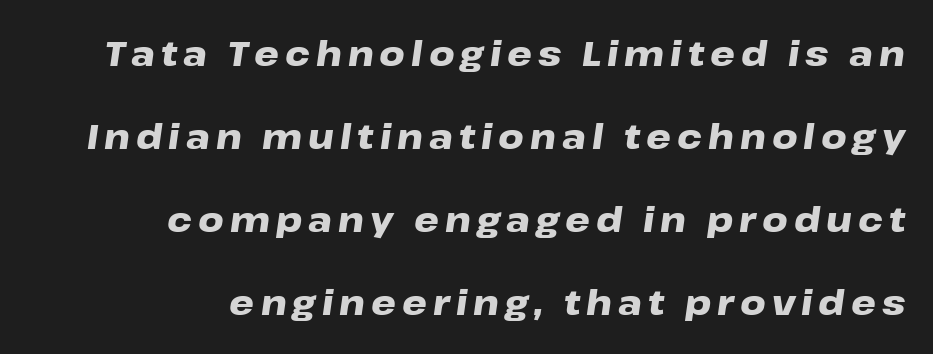
The image shows 35 px heavy, wide type, italic (leaning right); set right-aligned, loose line spacing (2.37x), not underlined; low stroke contrast and a medium x-height.
